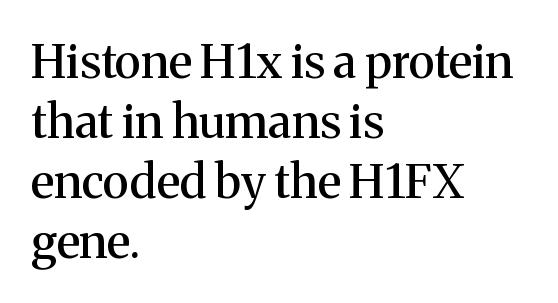
{"serif": "yes", "italic": "no", "width": "normal", "stroke_contrast": "medium", "x_height": "medium", "monospaced": "no", "underline": "no", "align": "left", "line_spacing": "normal", "line_spacing_ratio": 1.28, "letter_spacing": "normal", "letter_spacing_em": 0.0, "glyph_px": 47}
